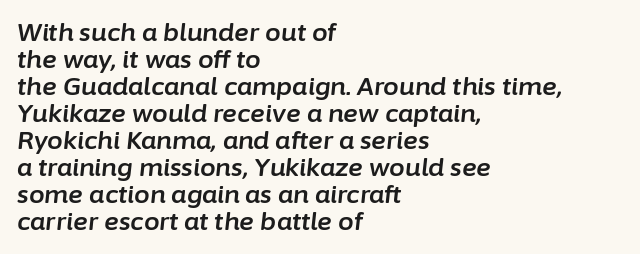
{"italic": "yes", "lean": "right", "slant_degrees": 6, "underline": "no", "align": "left", "line_spacing": "tight", "line_spacing_ratio": 1.08, "letter_spacing": "normal", "letter_spacing_em": 0.0, "glyph_px": 25}
